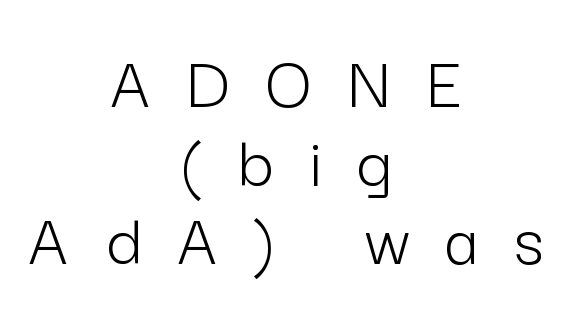
The image shows 75 px light sans-serif type, upright; set centered, tight line spacing (1.05x), unusually wide letter spacing (+0.49 em), not underlined; low stroke contrast and a medium x-height.
